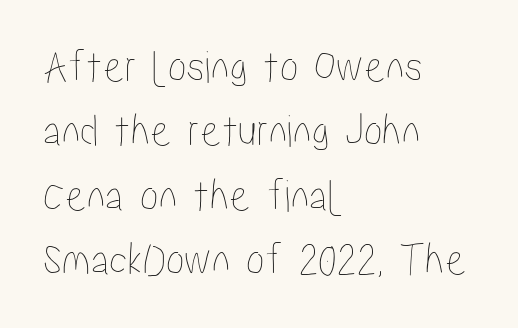
Q: Is the text italic (slanted)? A: No, it is upright.
Q: Is the text underlined? A: No.
Q: How is the paragraph aligned? A: Left-aligned.
Q: Is the spacing between letters normal or unusually wide? A: Normal.
Q: Is the spacing between lines tight, normal or loose? A: Normal.
Q: Width (condensed, normal, or wide)? A: Condensed.
Q: Stroke contrast? A: Low.
Q: x-height? A: Medium.
Q: Monospaced? A: No.
